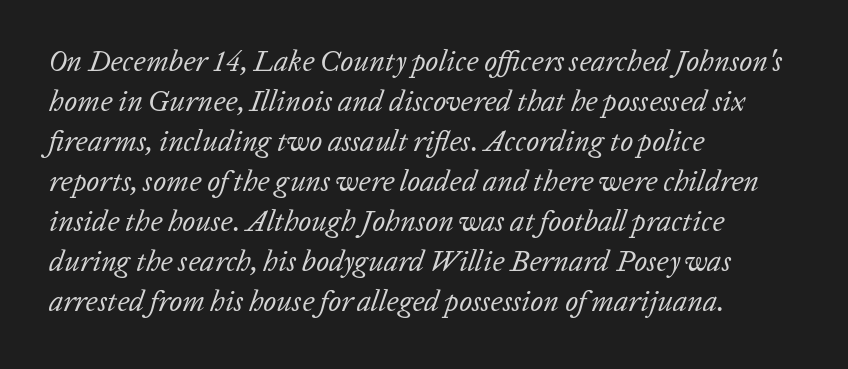
Is the type slanted? Yes — the strokes lean at a clear angle. Just letters on the line, the space beneath them empty. Vertically, the passage feels balanced, rows spaced as you'd expect. The letterforms sit at book weight or below. Character widths vary here, with narrow letters taking less room than wide ones. The face used here is rendered with its standard letterfit.
